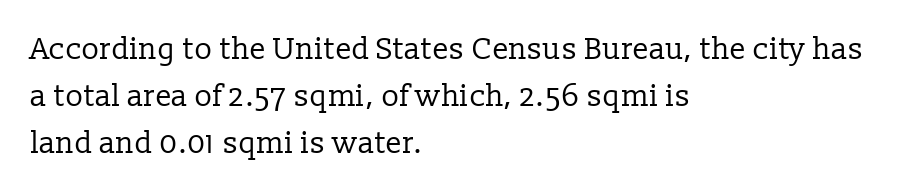
Underlining? Definitely not there. The rendering keeps characters at their native spacing. Every character sits straight up, as roman type does. Does the leading feel generous? No, just average. This reads as an unemphasized weight, regular at the heaviest.
